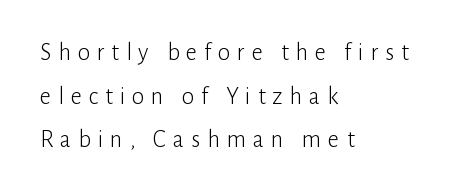
The image shows 25 px text type, upright; set left-aligned, line spacing 1.75x, unusually wide letter spacing (+0.27 em), not underlined.
